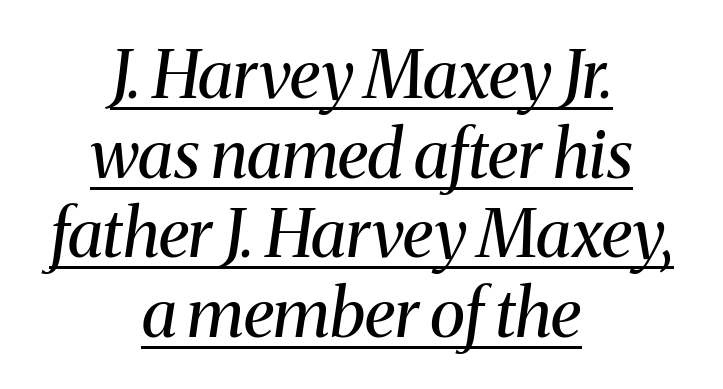
Heaviness? Minimal to ordinary, like unemphasized prose. Note the varied advance widths — an 'i' is clearly narrower than an 'm'. Underline: present. Slanted lettering throughout. Look at the bottom of the vertical strokes: they flare into serifs here. The typesetter chose a symmetrical, centered arrangement here.
